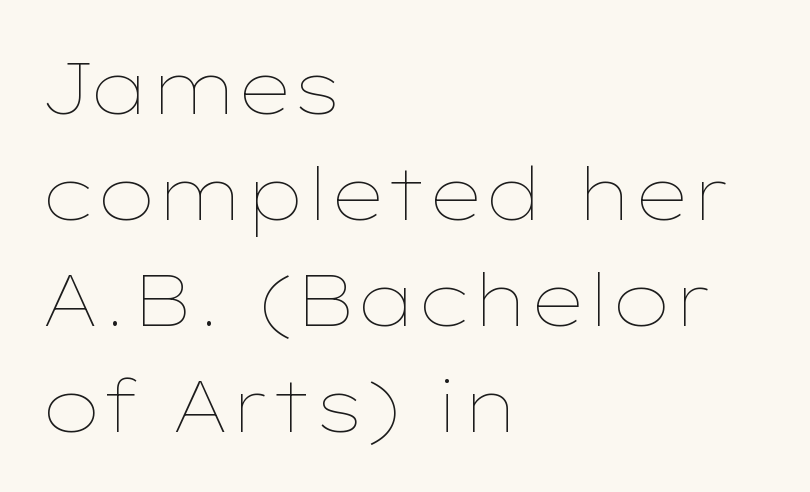
{"italic": "no", "bold": "no", "weight": "thin", "width": "wide", "stroke_contrast": "low", "x_height": "medium", "monospaced": "no", "underline": "no", "align": "left", "line_spacing": "normal", "line_spacing_ratio": 1.45, "letter_spacing": "normal", "letter_spacing_em": 0.0, "glyph_px": 73}
